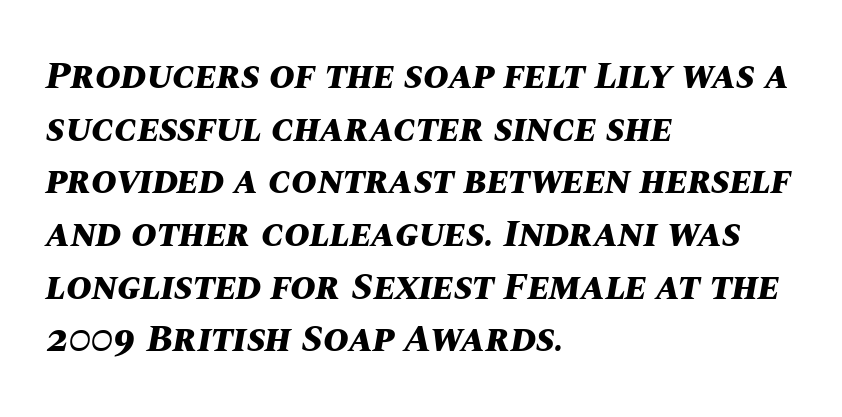
{"italic": "yes", "lean": "right", "slant_degrees": 10, "bold": "yes", "weight": "bold", "width": "normal", "stroke_contrast": "medium", "x_height": "large", "monospaced": "no", "underline": "no", "align": "left", "line_spacing": "normal", "line_spacing_ratio": 1.35, "letter_spacing": "normal", "letter_spacing_em": 0.0, "glyph_px": 39}
